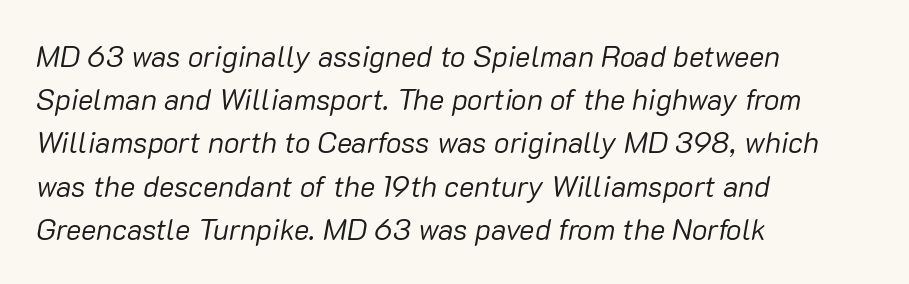
Q: Is the text bold? A: No.
Q: Is the text italic (slanted)? A: Yes, it leans right by about 10 degrees.
Q: Is the text underlined? A: No.
Q: How is the paragraph aligned? A: Left-aligned.
Q: Is the spacing between letters normal or unusually wide? A: Normal.
Q: Is the spacing between lines tight, normal or loose? A: Normal.
Q: Width (condensed, normal, or wide)? A: Normal.
Q: Stroke contrast? A: Low.
Q: x-height? A: Medium.
Q: Monospaced? A: No.
